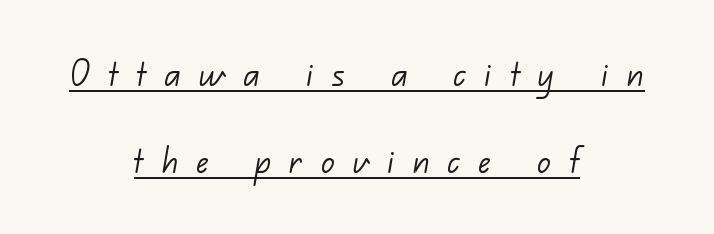
The string is rendered with underlining switched on. Each stroke keeps to a modest, everyday thickness or less. Baseline-to-baseline distance is far greater than the letter height. The glyphs in this specimen are sans serif.
